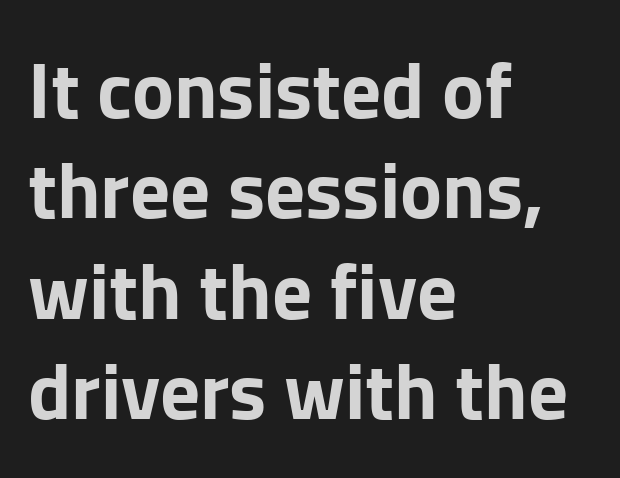
The image shows 79 px bold sans-serif type, upright; set left-aligned, normal line spacing (1.27x), normal letter spacing, not underlined; low stroke contrast and a medium x-height.
